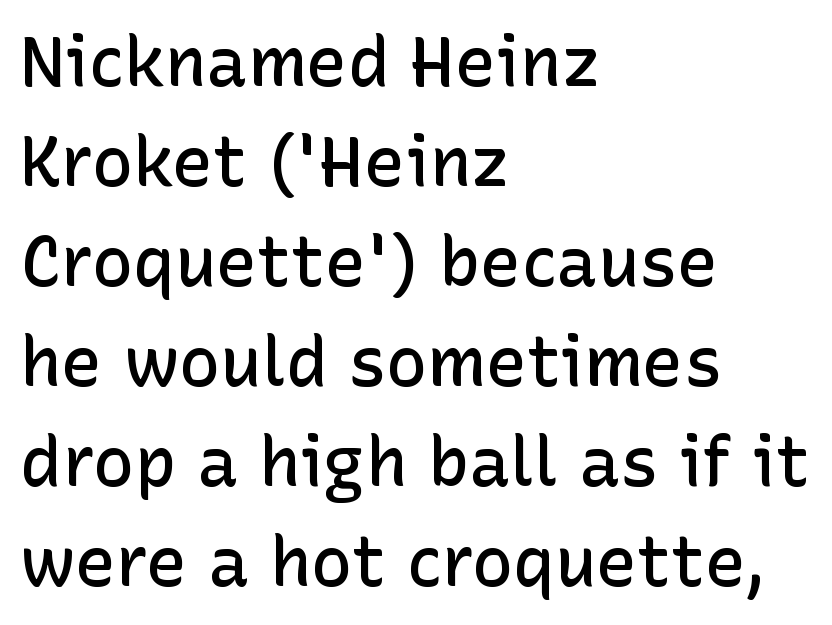
{"serif": "no", "italic": "no", "bold": "semi", "weight": "semibold", "width": "normal", "stroke_contrast": "low", "x_height": "medium", "monospaced": "no", "underline": "no", "align": "left", "line_spacing": "normal", "line_spacing_ratio": 1.45, "letter_spacing": "normal", "letter_spacing_em": 0.0, "glyph_px": 69}
